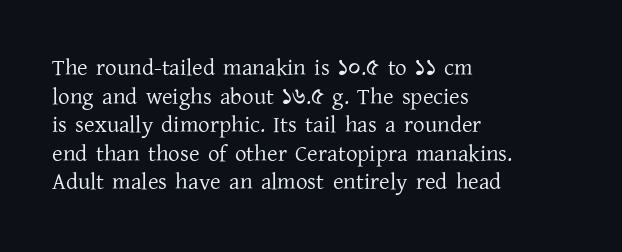
Q: Is the text bold? A: No.
Q: Is the text italic (slanted)? A: No, it is upright.
Q: Is the text underlined? A: No.
Q: How is the paragraph aligned? A: Left-aligned.
Q: Is the spacing between letters normal or unusually wide? A: Normal.
